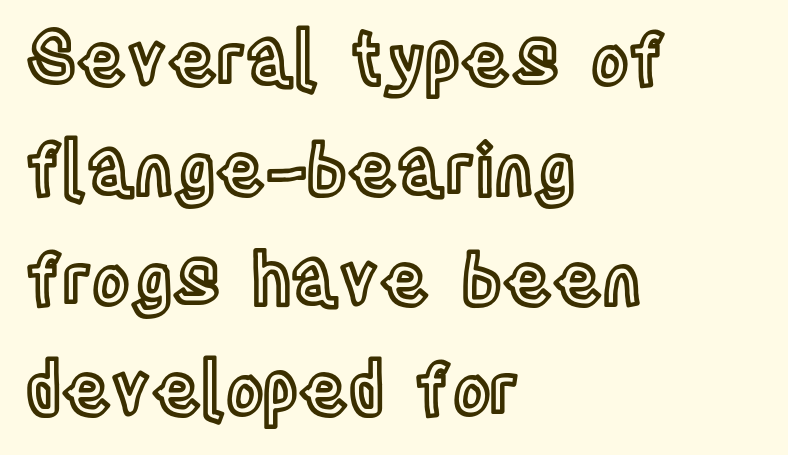
Note the varied advance widths — an 'i' is clearly narrower than an 'm'. Notice how the stems are strictly vertical — no italics here. The lines sit at an ordinary, default distance from one another. Beneath every word, the page is bare. Casual observation: everything's shoved over to the left.
